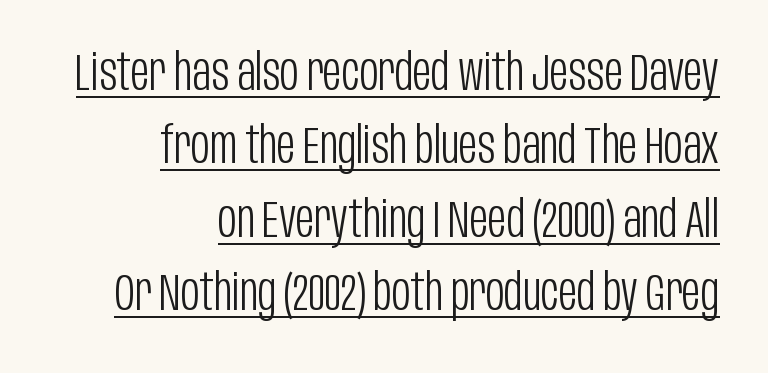
Underlining? Definitely there. Style check: upright. Nobody touched the tracking dial on this one. Alignment: flush right.
